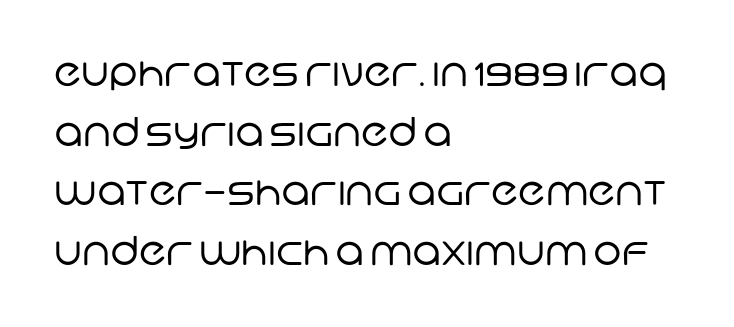
Q: Is the text bold? A: No.
Q: Is the typeface a serif or a sans-serif typeface? A: Sans-serif.
Q: Is the text underlined? A: No.
Q: How is the paragraph aligned? A: Left-aligned.
Q: Is the spacing between letters normal or unusually wide? A: Normal.
Q: Is the spacing between lines tight, normal or loose? A: Normal.
Q: Width (condensed, normal, or wide)? A: Normal.
Q: Stroke contrast? A: Low.
Q: x-height? A: Large.
Q: Monospaced? A: No.
